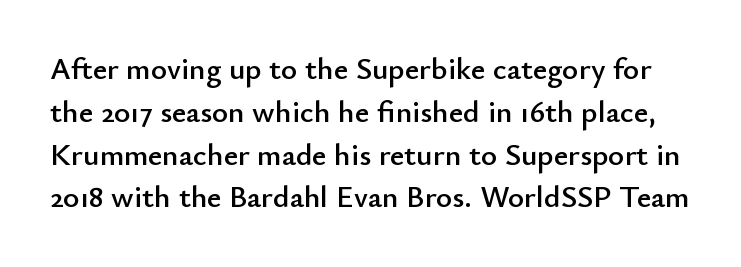
{"serif": "no", "italic": "no", "width": "normal", "stroke_contrast": "low", "x_height": "small", "monospaced": "no", "underline": "no", "line_spacing": "normal", "line_spacing_ratio": 1.38, "letter_spacing": "normal", "letter_spacing_em": 0.0, "glyph_px": 31}
